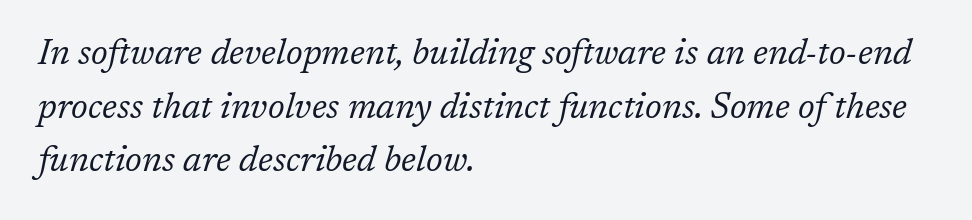
The image shows 35 px regular-weight serif type, italic (leaning right); set left-aligned, normal line spacing (1.53x), normal letter spacing, not underlined; low stroke contrast and a medium x-height.
